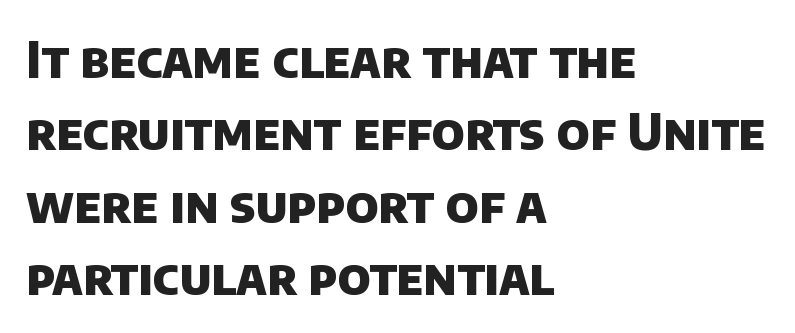
Where is the straight margin? On the left. Summary of vertical rhythm: regular, with standard interline spacing. Examine the stroke ends and you'll find no serifs. The line texture is even and compact thanks to regular tracking. You could not count columns in this text — the font is proportionally spaced. Strong, thick strokes mark this as bold type.
